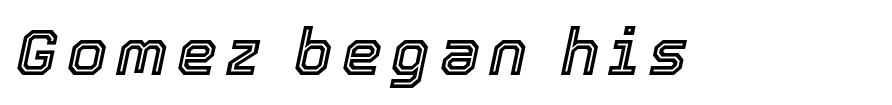
The image shows 64 px text type, italic (leaning right); set not underlined; a medium x-height.
